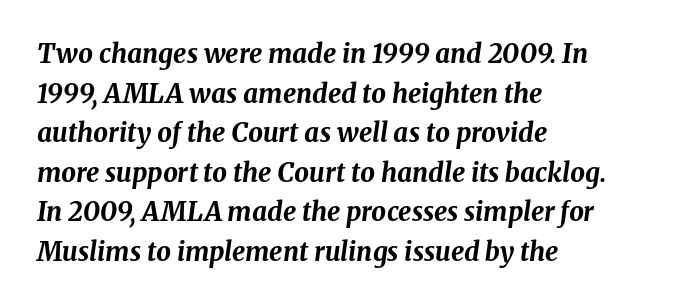
The image shows 26 px bold type, italic (leaning right); set left-aligned, normal line spacing (1.52x), normal letter spacing, not underlined.
